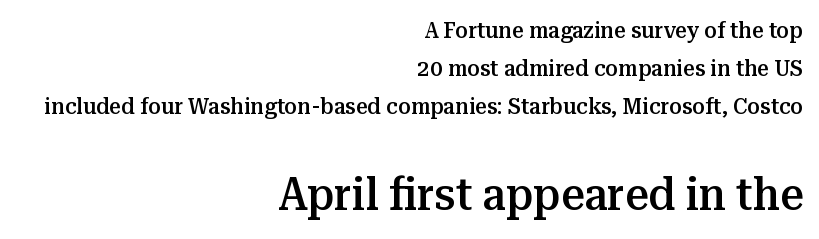
The letters carry serifs — small finishing strokes at the ends of their stems. Note the varied advance widths — an 'i' is clearly narrower than an 'm'. The paragraph shown leans on its right margin. Posture: vertical. The line-height multiplier appears to be the usual default.
